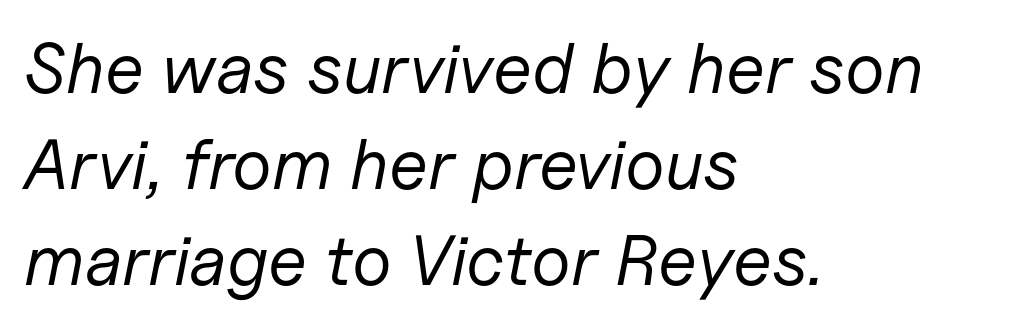
The image shows 71 px regular-weight type, italic (leaning right); set left-aligned, normal line spacing (1.35x), normal letter spacing, not underlined; low stroke contrast and a medium x-height.
